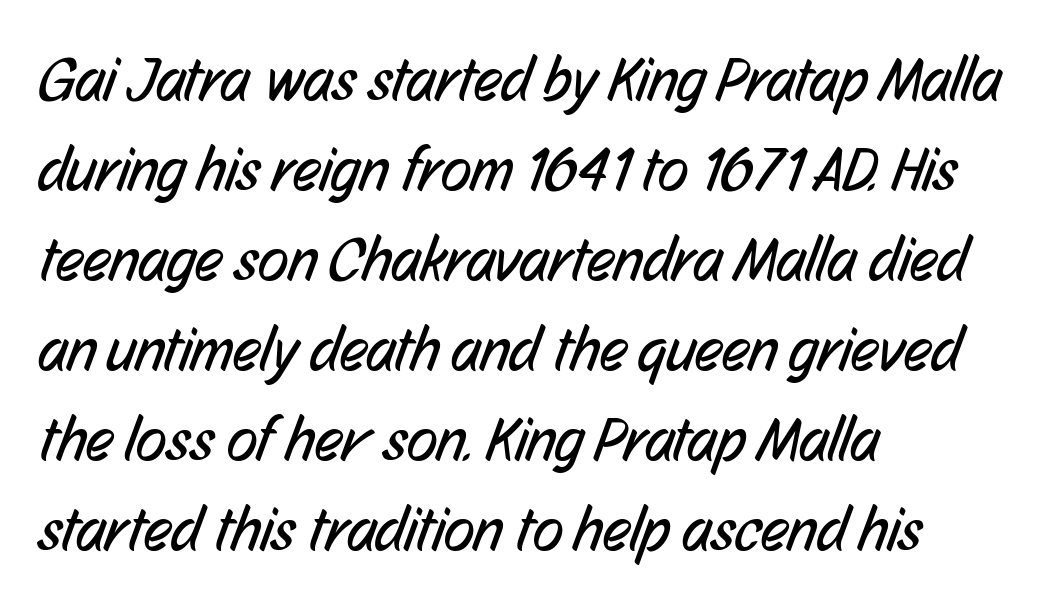
Spacing between characters is what you'd get straight out of the box. Is this a fixed-width face? No — the glyphs have proportional, varying widths. Line starts are locked; line ends wander. Vertically, the passage feels balanced, rows spaced as you'd expect. Font category for this specimen: sans-serif. A quiet, ordinary-to-light weight characterises the typeface.
